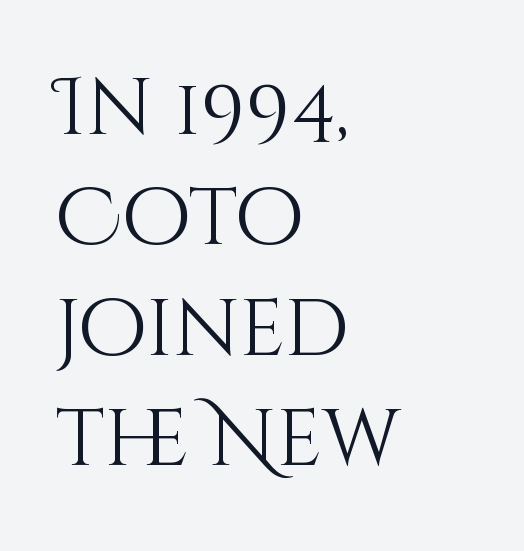
Q: Is the text bold? A: No.
Q: Is the text italic (slanted)? A: No, it is upright.
Q: Is the text underlined? A: No.
Q: How is the paragraph aligned? A: Left-aligned.
Q: Is the spacing between letters normal or unusually wide? A: Normal.
Q: Is the spacing between lines tight, normal or loose? A: Normal.
Q: Width (condensed, normal, or wide)? A: Normal.
Q: Stroke contrast? A: Medium.
Q: x-height? A: Large.
Q: Monospaced? A: No.
